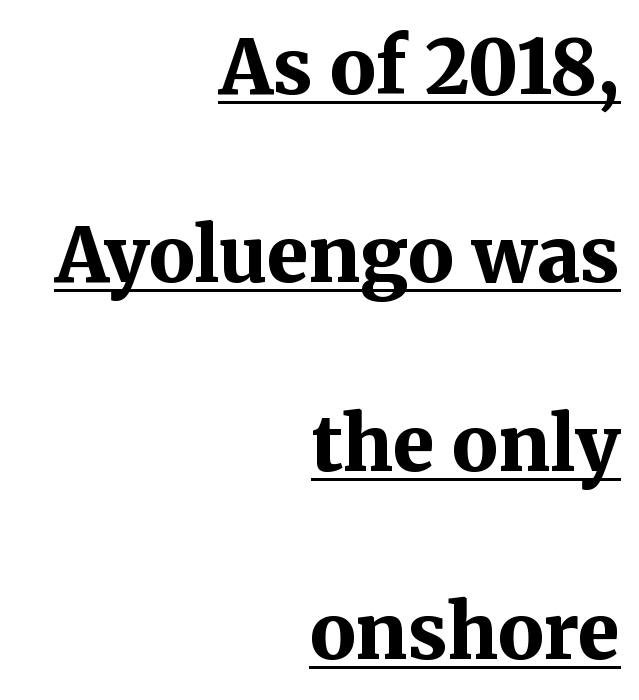
Q: Is the text bold? A: Yes.
Q: Is the text italic (slanted)? A: No, it is upright.
Q: Is the typeface a serif or a sans-serif typeface? A: Serif.
Q: Is the text underlined? A: Yes.
Q: How is the paragraph aligned? A: Right-aligned.
Q: Is the spacing between letters normal or unusually wide? A: Normal.
Q: Is the spacing between lines tight, normal or loose? A: Loose.
Q: Width (condensed, normal, or wide)? A: Normal.
Q: Stroke contrast? A: Medium.
Q: x-height? A: Medium.
Q: Monospaced? A: No.
